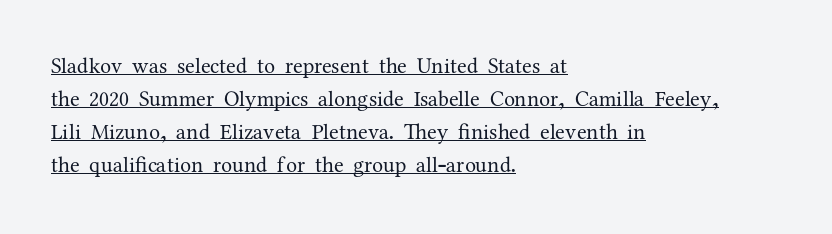
{"italic": "no", "bold": "no", "underline": "yes", "align": "left", "line_spacing": "normal", "line_spacing_ratio": 1.5, "letter_spacing": "normal", "letter_spacing_em": 0.0, "glyph_px": 22}
